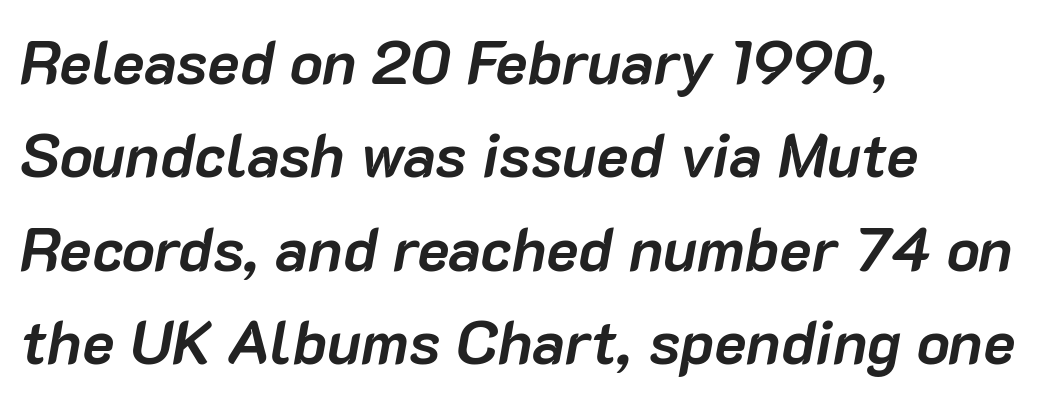
Q: Is the text bold? A: Yes.
Q: Is the text italic (slanted)? A: Yes, it leans right by about 10 degrees.
Q: Is the text underlined? A: No.
Q: How is the paragraph aligned? A: Left-aligned.
Q: Is the spacing between letters normal or unusually wide? A: Normal.
Q: Is the spacing between lines tight, normal or loose? A: Normal.
Q: Width (condensed, normal, or wide)? A: Normal.
Q: Stroke contrast? A: Low.
Q: x-height? A: Medium.
Q: Monospaced? A: No.
